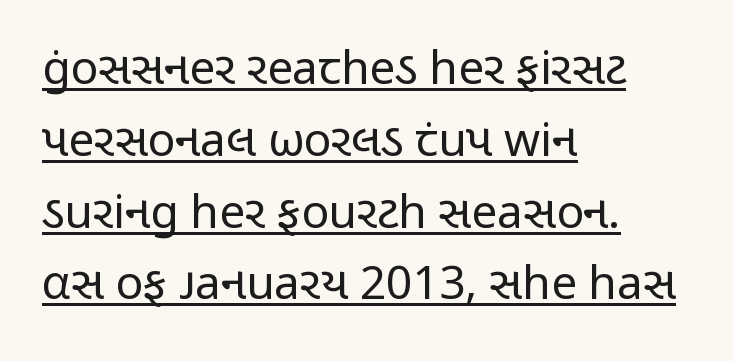
Q: Is the text bold? A: No.
Q: Is the text italic (slanted)? A: No, it is upright.
Q: Is the typeface a serif or a sans-serif typeface? A: Sans-serif.
Q: Is the text underlined? A: Yes.
Q: How is the paragraph aligned? A: Left-aligned.
Q: Is the spacing between letters normal or unusually wide? A: Normal.
Q: Is the spacing between lines tight, normal or loose? A: Normal.
Q: Width (condensed, normal, or wide)? A: Condensed.
Q: Stroke contrast? A: Low.
Q: x-height? A: Medium.
Q: Monospaced? A: No.
